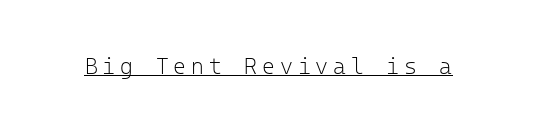
{"italic": "no", "bold": "no", "underline": "yes", "letter_spacing": "wide", "letter_spacing_em": 0.22, "glyph_px": 22}
